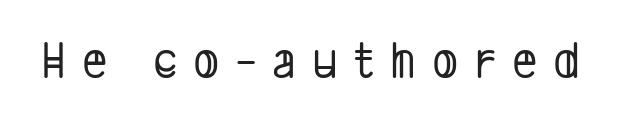
The image shows 54 px condensed sans-serif type; set unusually wide letter spacing (+0.3 em), not underlined; low stroke contrast and a medium x-height.
